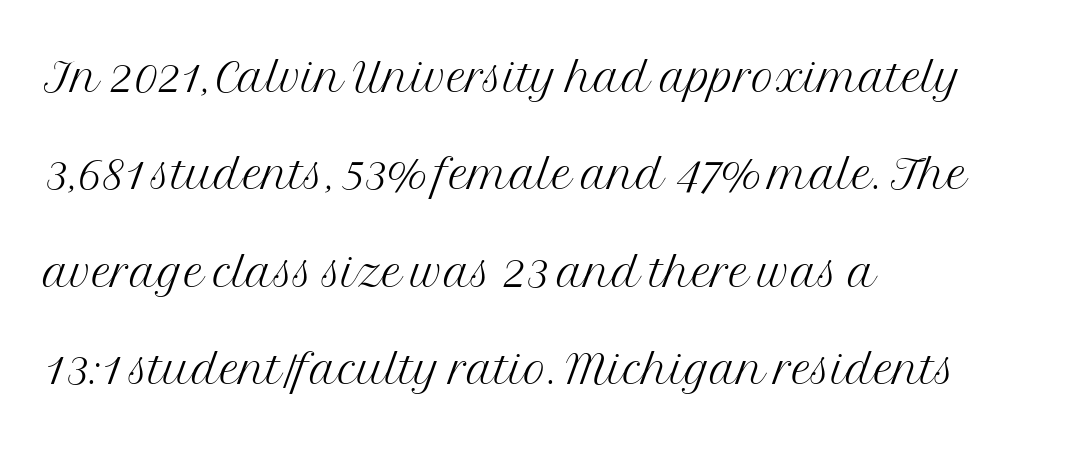
Glance below the letters and you will spot only blank space. Observe the ordinary spacing: letters are neighbours, not strangers. Does the copy run flush right? No — it runs flush left. Each letter keeps its own natural width here, so spacing adapts to shape. Interline gaps are of average width in this sample.
